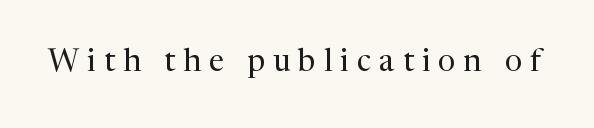
This sample has the flowing, uneven cadence of proportional lettering. Does extra space separate the letters? Yes, quite a lot of it. Lines of text with bare space underneath. The passage shown is not bold in any degree.
